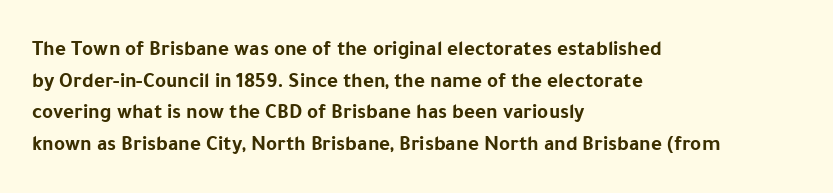
Q: Is the text bold? A: Yes.
Q: Is the text italic (slanted)? A: No, it is upright.
Q: Is the text underlined? A: No.
Q: How is the paragraph aligned? A: Left-aligned.
Q: Is the spacing between letters normal or unusually wide? A: Normal.
Q: Is the spacing between lines tight, normal or loose? A: Normal.
